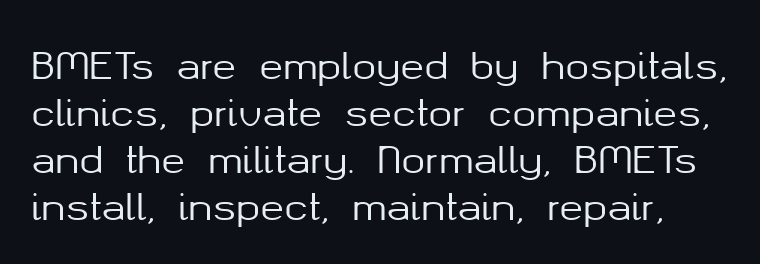
The image shows 36 px sans-serif type, upright; set normal line spacing (1.31x), normal letter spacing, not underlined; medium stroke contrast and a medium x-height.
